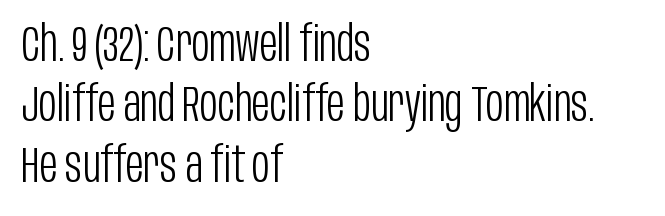
Q: Is the text bold? A: No.
Q: Is the text italic (slanted)? A: No, it is upright.
Q: Is the typeface a serif or a sans-serif typeface? A: Sans-serif.
Q: Is the text underlined? A: No.
Q: How is the paragraph aligned? A: Left-aligned.
Q: Is the spacing between letters normal or unusually wide? A: Normal.
Q: Width (condensed, normal, or wide)? A: Condensed.
Q: Stroke contrast? A: Low.
Q: x-height? A: Large.
Q: Monospaced? A: No.
